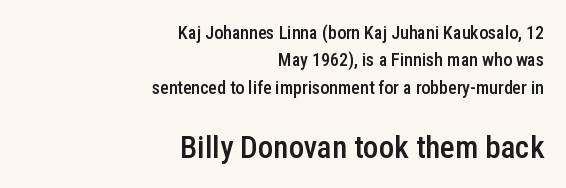
Q: Is the text bold? A: Semi-bold.
Q: Is the text italic (slanted)? A: No, it is upright.
Q: Is the typeface a serif or a sans-serif typeface? A: Sans-serif.
Q: Is the text underlined? A: No.
Q: How is the paragraph aligned? A: Right-aligned.
Q: Is the spacing between letters normal or unusually wide? A: Normal.
Q: Is the spacing between lines tight, normal or loose? A: Normal.
Q: Which block of text is set in a larger size, the first (top) or the second (bottom)? A: The second (bottom) one.
Q: Width (condensed, normal, or wide)? A: Condensed.
Q: Stroke contrast? A: Low.
Q: x-height? A: Medium.
Q: Monospaced? A: No.
